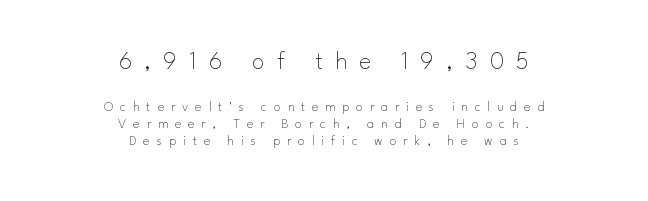
Q: Is the text bold? A: No.
Q: Is the text italic (slanted)? A: No, it is upright.
Q: Is the text underlined? A: No.
Q: How is the paragraph aligned? A: Centered.
Q: Is the spacing between letters normal or unusually wide? A: Unusually wide.
Q: Which block of text is set in a larger size, the first (top) or the second (bottom)? A: The first (top) one.
